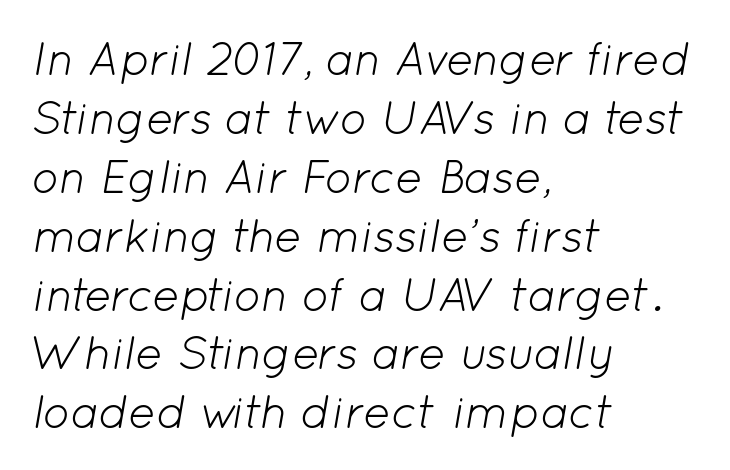
{"italic": "yes", "lean": "right", "slant_degrees": 12, "bold": "no", "weight": "light", "width": "normal", "stroke_contrast": "low", "x_height": "medium", "monospaced": "no", "underline": "no", "align": "left", "line_spacing": "normal", "line_spacing_ratio": 1.28, "letter_spacing": "normal", "letter_spacing_em": 0.0, "glyph_px": 46}
